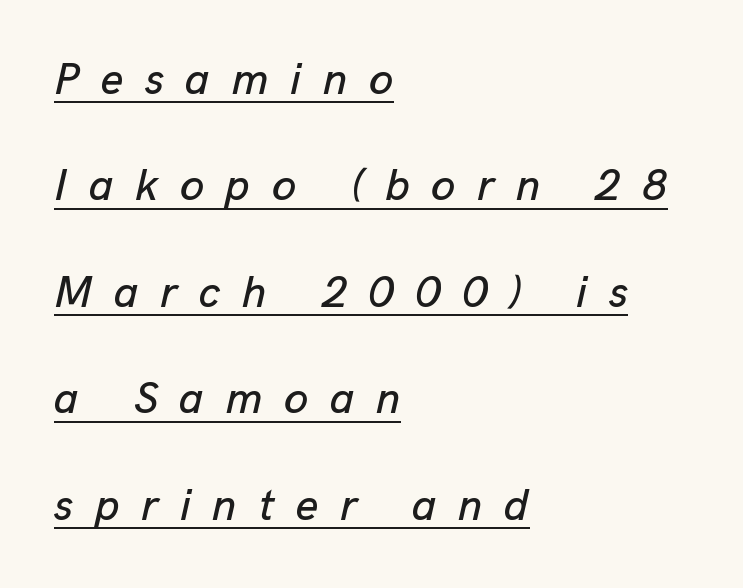
The image shows 44 px text type, italic (leaning right); set left-aligned, loose line spacing (2.42x), unusually wide letter spacing (+0.49 em), underlined; low stroke contrast and a medium x-height.
